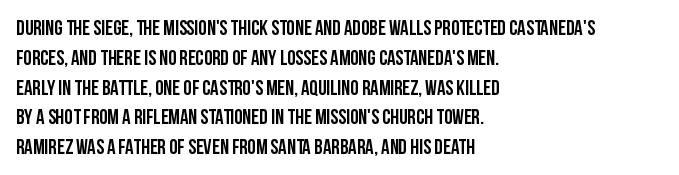
Q: Is the text italic (slanted)? A: No, it is upright.
Q: Is the text underlined? A: No.
Q: How is the paragraph aligned? A: Left-aligned.
Q: Is the spacing between letters normal or unusually wide? A: Normal.
Q: Is the spacing between lines tight, normal or loose? A: Normal.
